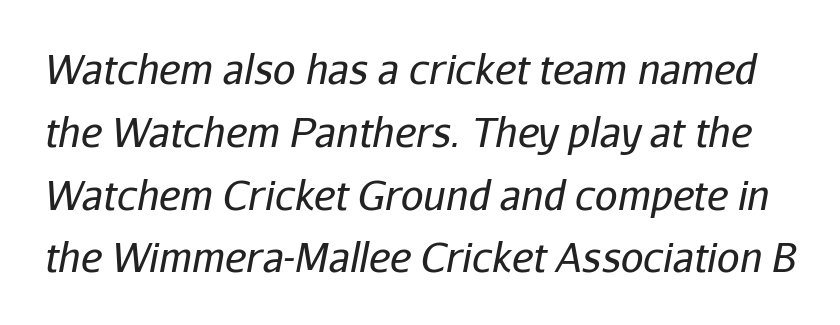
Q: Is the text bold? A: No.
Q: Is the text italic (slanted)? A: Yes, it leans right by about 11 degrees.
Q: Is the text underlined? A: No.
Q: Is the spacing between letters normal or unusually wide? A: Normal.
Q: Is the spacing between lines tight, normal or loose? A: Normal.
Q: Width (condensed, normal, or wide)? A: Normal.
Q: Stroke contrast? A: Low.
Q: x-height? A: Medium.
Q: Monospaced? A: No.
